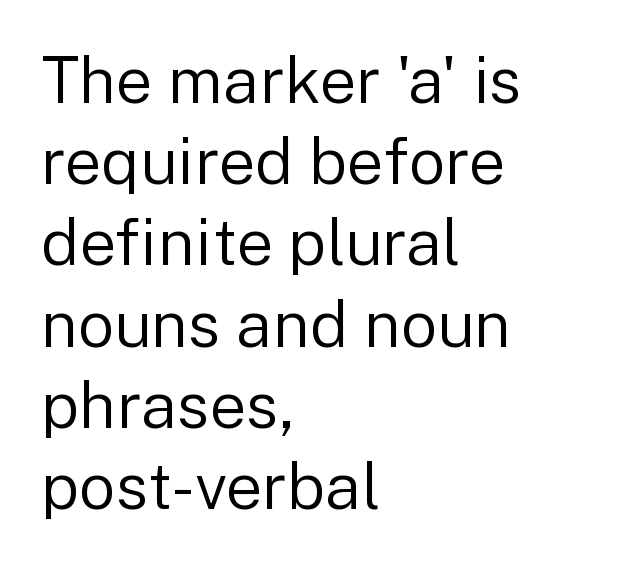
The image shows 65 px regular-weight sans-serif type, upright; set left-aligned, normal line spacing (1.25x), normal letter spacing, not underlined; low stroke contrast and a medium x-height.
